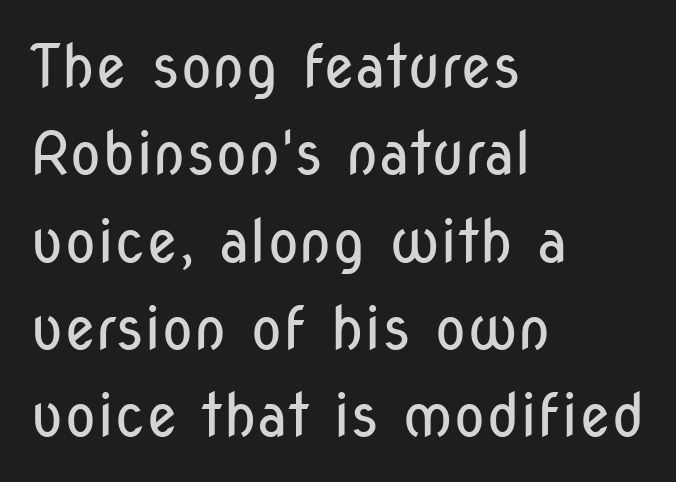
The image shows 59 px regular-weight, condensed sans-serif type, upright; set left-aligned, normal line spacing (1.48x), normal letter spacing, not underlined; low stroke contrast and a medium x-height.
